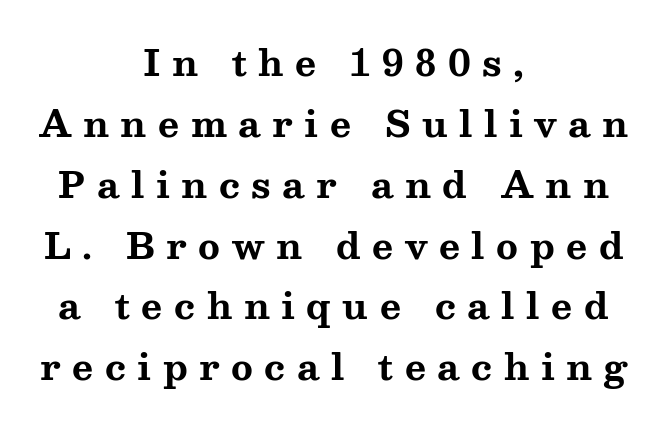
The image shows 36 px bold, wide serif type, upright; set centered, normal line spacing (1.69x), unusually wide letter spacing (+0.32 em), not underlined; medium stroke contrast and a medium x-height.
